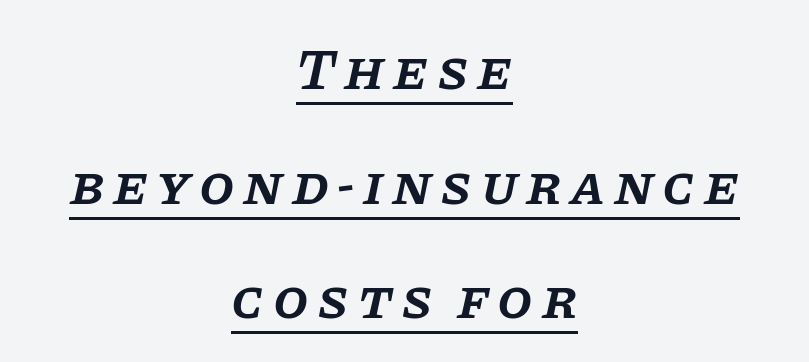
{"serif": "yes", "italic": "yes", "lean": "right", "slant_degrees": 11, "bold": "semi", "weight": "semibold", "width": "normal", "stroke_contrast": "low", "x_height": "large", "monospaced": "no", "underline": "yes", "align": "center", "line_spacing": "loose", "line_spacing_ratio": 2.01, "glyph_px": 57}
